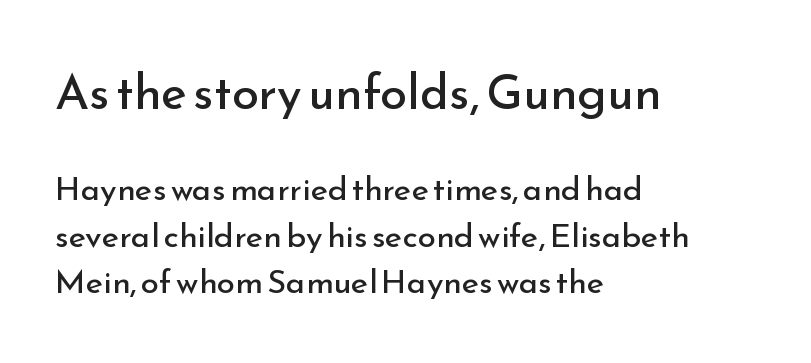
The image shows 49 px regular-weight sans-serif type, upright; set left-aligned, normal line spacing (1.41x), normal letter spacing, not underlined; the first (top) block is 1.48x larger; low stroke contrast and a small x-height.
